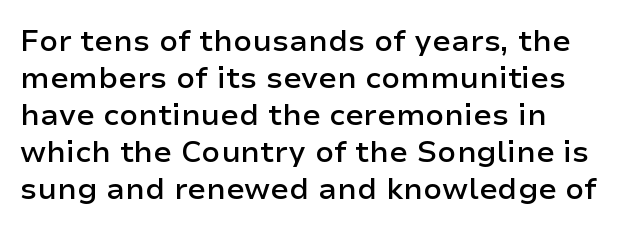
The image shows 30 px semibold sans-serif type, upright; set left-aligned, line spacing 1.23x, normal letter spacing, not underlined; low stroke contrast and a medium x-height.
